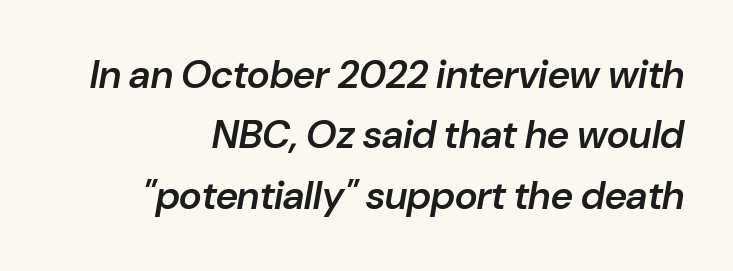
{"italic": "yes", "lean": "right", "slant_degrees": 10, "bold": "semi", "weight": "semibold", "width": "normal", "stroke_contrast": "low", "x_height": "medium", "monospaced": "no", "underline": "no", "line_spacing": "normal", "line_spacing_ratio": 1.55, "letter_spacing": "normal", "letter_spacing_em": 0.0, "glyph_px": 39}
